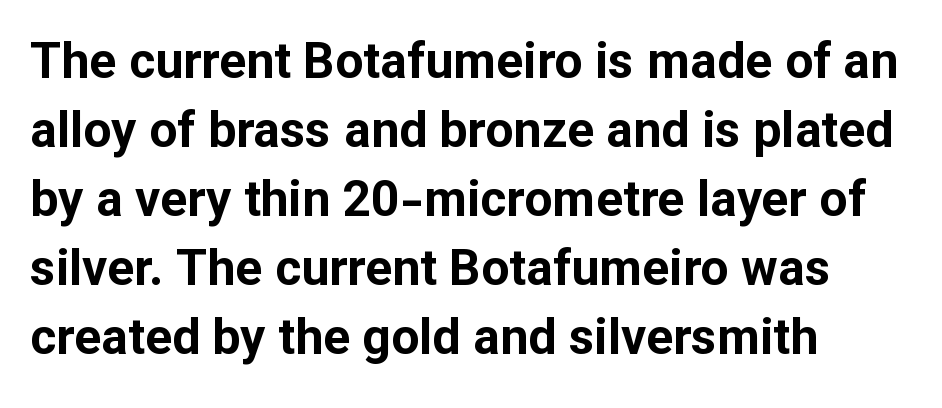
The image shows 50 px bold sans-serif type, upright; set left-aligned, normal line spacing (1.38x), normal letter spacing, not underlined; low stroke contrast and a medium x-height.
